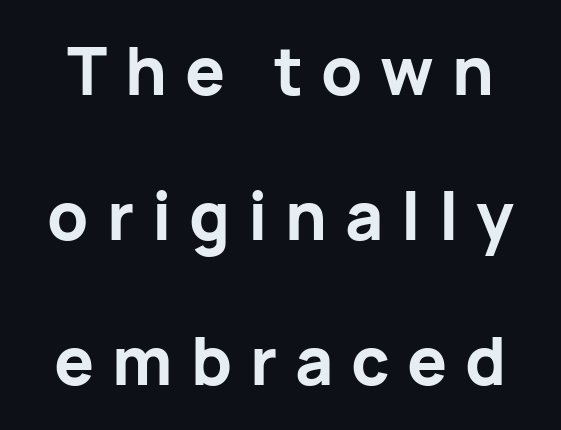
Each letter keeps its own natural width here, so spacing adapts to shape. This rendering features lettering with no underline. The typography opts for an upright posture over an oblique one. Regarding serifs, this sample does without them. Students, note that the glyphs here are deliberately spaced far apart. Reading down the column, the eye jumps a long way to each next line.
